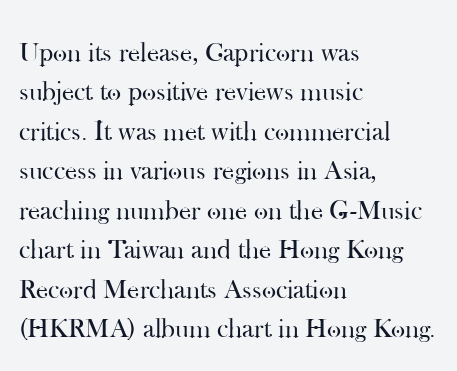
{"italic": "no", "bold": "no", "underline": "no", "align": "left", "line_spacing": "normal", "line_spacing_ratio": 1.46, "letter_spacing": "normal", "letter_spacing_em": 0.0, "glyph_px": 27}
